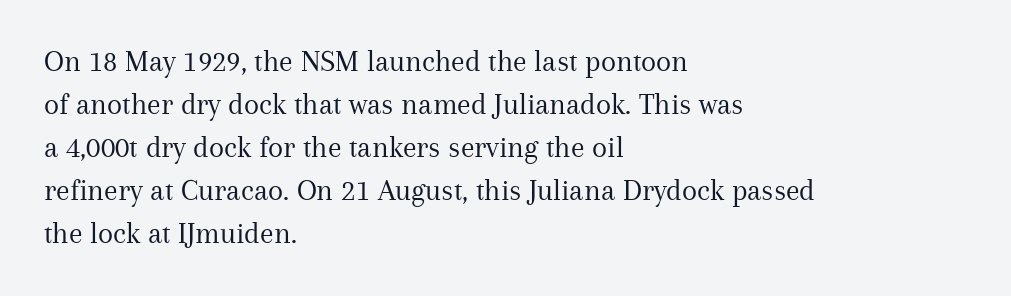
On a weight scale, this lands at 450 or below. The passage shown is not underscored anywhere. This sample uses a serif face. The face used here is proportionally spaced, like ordinary book or web type.
